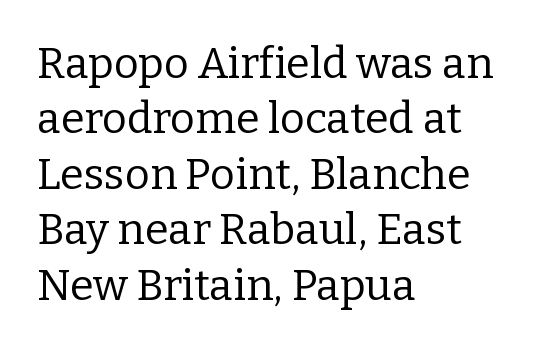
These lines stack with their left ends in a neat column. This rendering leaves character spacing at its baseline value. The letters advance in unequal steps, a hallmark of proportional type. Students, observe: this is what conventionally led text looks like. Serifs: yes, visible at the terminals of the letterforms. A quiet, ordinary-to-light weight characterises the typeface.
